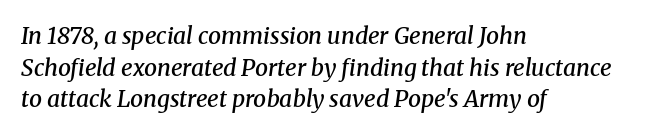
{"italic": "yes", "lean": "right", "slant_degrees": 8, "bold": "semi", "underline": "no", "align": "left", "line_spacing": "normal", "line_spacing_ratio": 1.38, "letter_spacing": "normal", "letter_spacing_em": 0.0, "glyph_px": 23}
